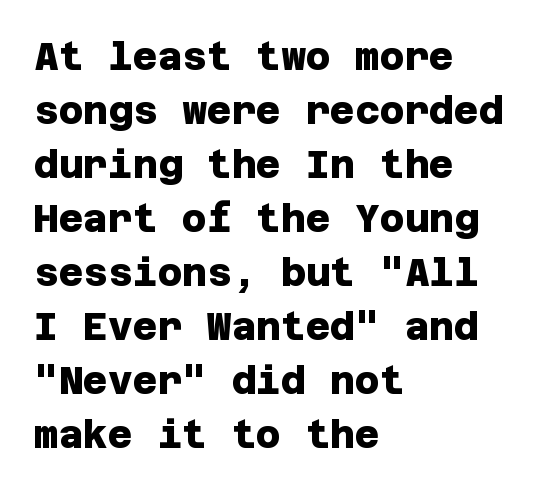
Q: Is the text bold? A: Yes.
Q: Is the typeface a serif or a sans-serif typeface? A: Sans-serif.
Q: Is the text underlined? A: No.
Q: How is the paragraph aligned? A: Left-aligned.
Q: Is the spacing between letters normal or unusually wide? A: Normal.
Q: Is the spacing between lines tight, normal or loose? A: Normal.
Q: Width (condensed, normal, or wide)? A: Normal.
Q: Stroke contrast? A: Low.
Q: x-height? A: Large.
